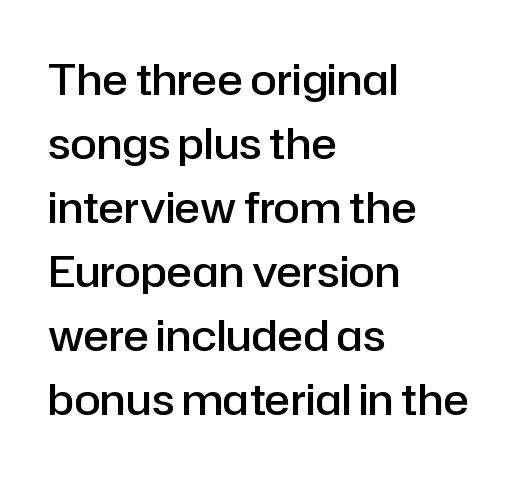
Type without underlining. Proportional: the letters do not fall into vertical columns. If you drew a line through each stem, it would be perfectly vertical. Line starts are locked; line ends wander.
